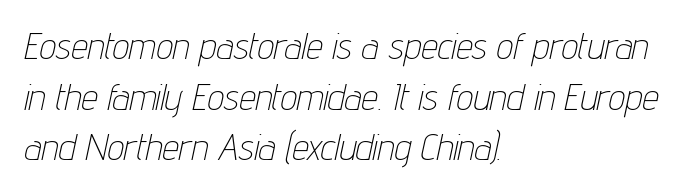
Does the lettering tilt? It does — this is italic. Type without underlining. No heavy texture on the line: the type isn't bold. These lines are rendered in a variable-pitch font.
